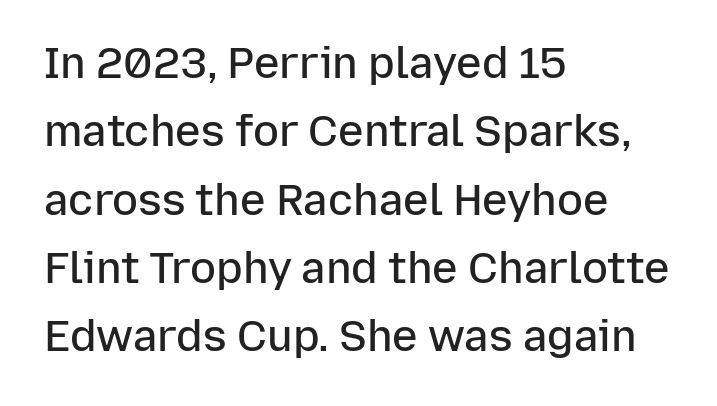
The image shows 43 px semibold sans-serif type, upright; set left-aligned, normal line spacing (1.59x), normal letter spacing, not underlined; low stroke contrast and a medium x-height.
